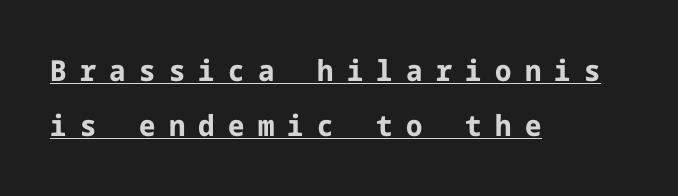
The image shows 29 px bold sans-serif type, upright; set left-aligned, loose line spacing (1.9x), unusually wide letter spacing (+0.46 em), underlined; low stroke contrast and a medium x-height.
